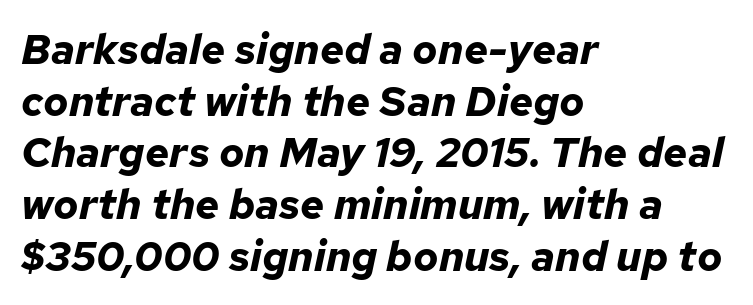
Observe the ordinary spacing: letters are neighbours, not strangers. Stroke thickness is high; the sample reads as a true bold. Underline: absent. Spacing verdict: proportional, widths tailored to each character. Emphasis-style slanted type is in use.
